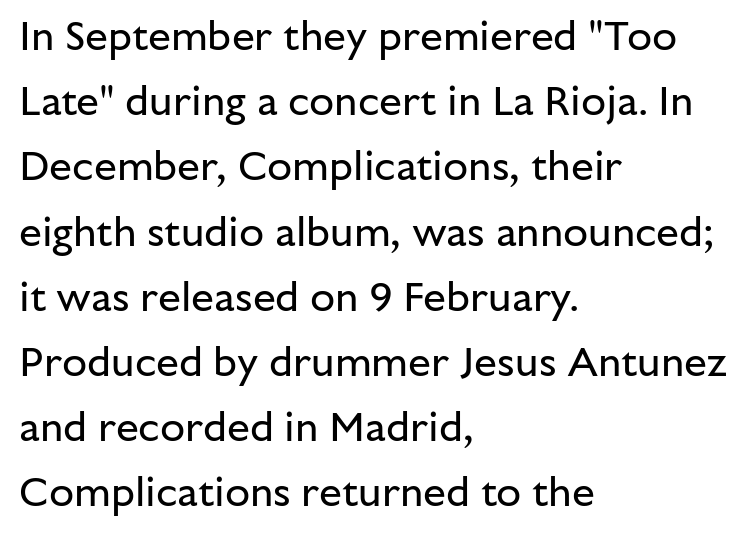
This sample uses an upright cut, with every glyph sitting square on the baseline. This sample uses plain, unmodified letter spacing. Each letter keeps its own natural width here, so spacing adapts to shape. The face used here is a sans, in the tradition of grotesques and geometrics.
